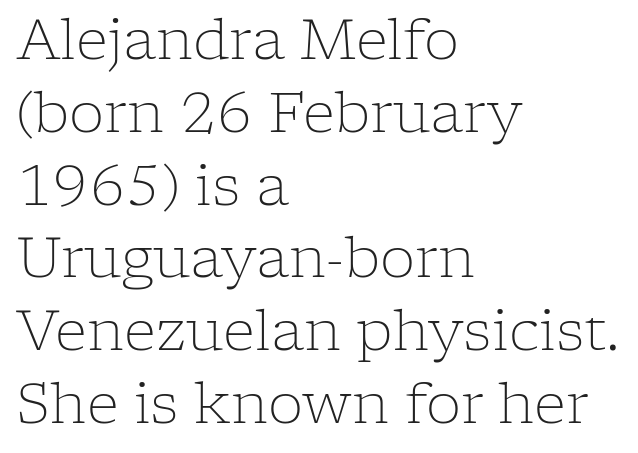
{"serif": "yes", "italic": "no", "bold": "no", "weight": "light", "width": "normal", "stroke_contrast": "low", "x_height": "medium", "monospaced": "no", "underline": "no", "align": "left", "line_spacing": "normal", "line_spacing_ratio": 1.3, "letter_spacing": "normal", "letter_spacing_em": 0.0, "glyph_px": 56}
